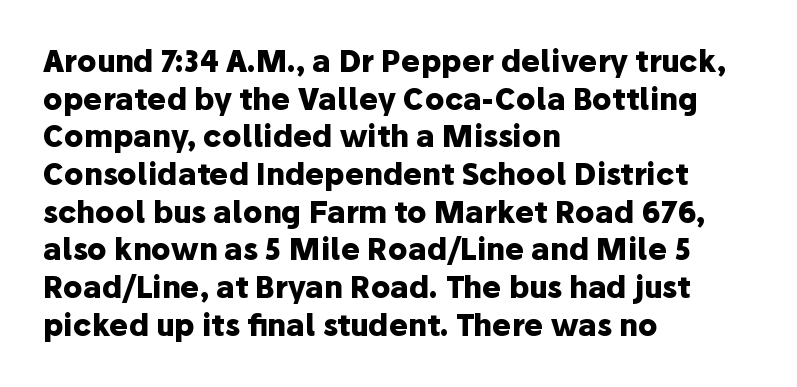
{"serif": "no", "italic": "no", "bold": "yes", "weight": "heavy", "width": "normal", "stroke_contrast": "low", "x_height": "medium", "monospaced": "no", "underline": "no", "align": "left", "line_spacing": "normal", "line_spacing_ratio": 1.3, "letter_spacing": "normal", "letter_spacing_em": 0.0, "glyph_px": 29}
